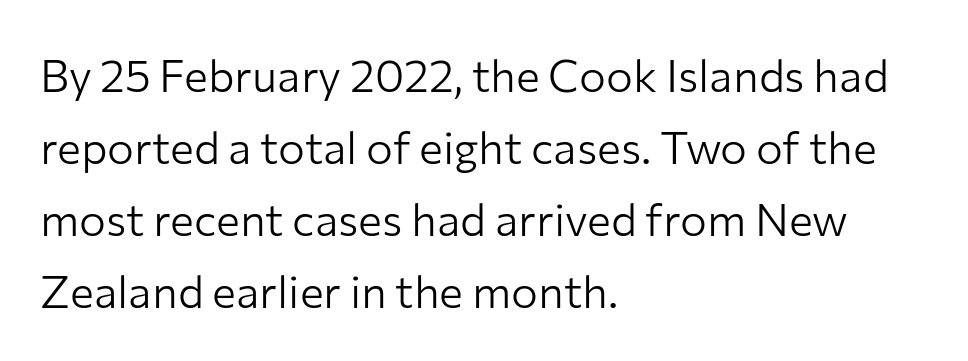
The image shows 45 px light sans-serif type, upright; set left-aligned, normal line spacing (1.6x), normal letter spacing, not underlined; low stroke contrast and a medium x-height.
